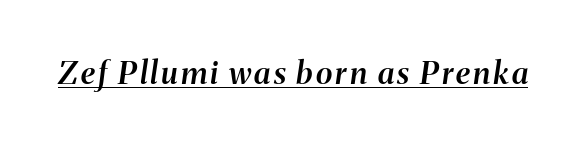
The image shows 31 px semibold type, italic (leaning right); set underlined; medium stroke contrast and a medium x-height.
